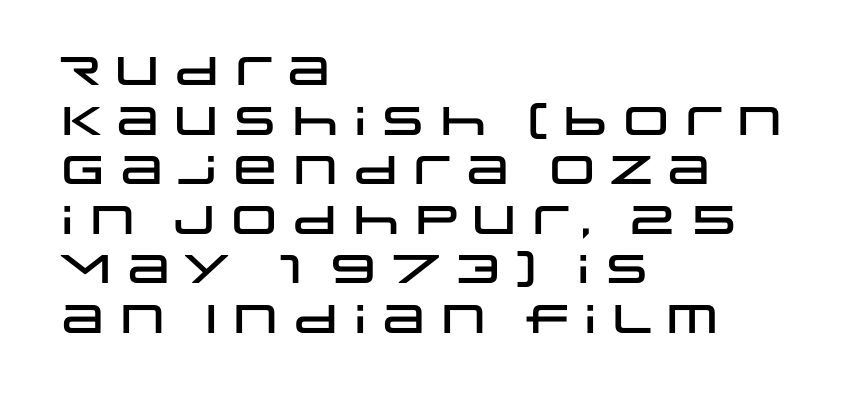
{"serif": "no", "italic": "no", "width": "wide", "stroke_contrast": "low", "x_height": "large", "monospaced": "no", "underline": "no", "align": "left", "line_spacing_ratio": 1.24, "letter_spacing": "normal", "letter_spacing_em": 0.0, "glyph_px": 40}
